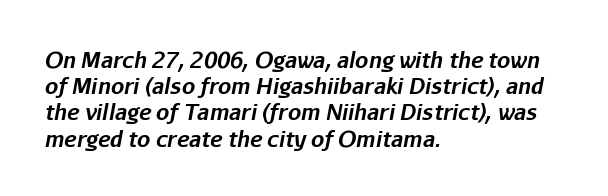
Q: Is the text bold? A: Yes.
Q: Is the text italic (slanted)? A: Yes, it leans right by about 11 degrees.
Q: Is the text underlined? A: No.
Q: How is the paragraph aligned? A: Left-aligned.
Q: Is the spacing between letters normal or unusually wide? A: Normal.
Q: Is the spacing between lines tight, normal or loose? A: Normal.
